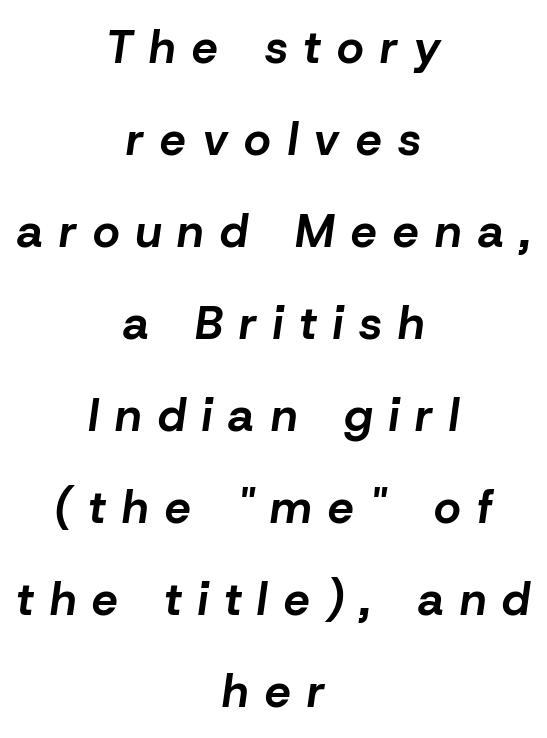
The image shows 46 px bold type, italic (leaning right); set centered, loose line spacing (2.0x), unusually wide letter spacing (+0.36 em), not underlined; low stroke contrast and a medium x-height.
